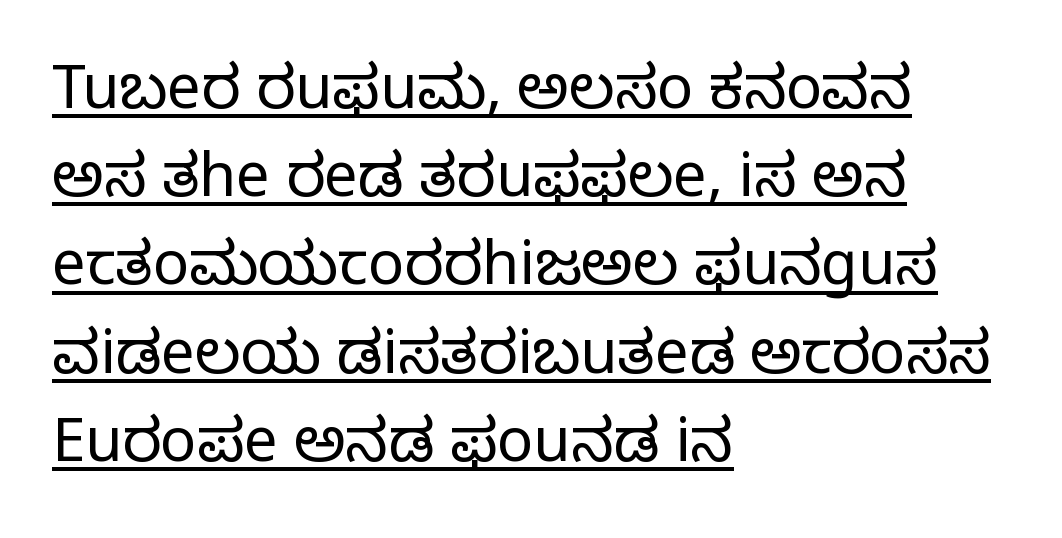
{"serif": "yes", "italic": "no", "bold": "no", "weight": "regular", "width": "normal", "stroke_contrast": "low", "x_height": "large", "monospaced": "no", "underline": "yes", "align": "left", "line_spacing": "normal", "line_spacing_ratio": 1.47, "letter_spacing": "normal", "letter_spacing_em": 0.0, "glyph_px": 60}
